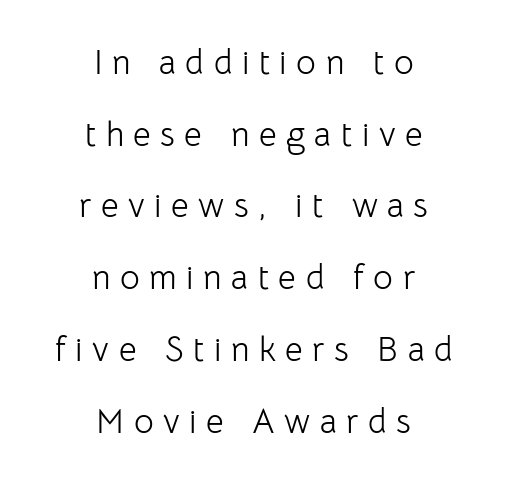
{"serif": "no", "italic": "no", "bold": "no", "weight": "light", "width": "normal", "stroke_contrast": "low", "x_height": "medium", "monospaced": "no", "underline": "no", "align": "center", "line_spacing": "loose", "line_spacing_ratio": 2.11, "letter_spacing": "wide", "letter_spacing_em": 0.28, "glyph_px": 34}
